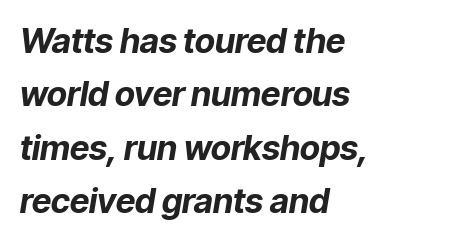
Q: Is the text bold? A: Yes.
Q: Is the text italic (slanted)? A: Yes, it leans right by about 9 degrees.
Q: Is the text underlined? A: No.
Q: How is the paragraph aligned? A: Left-aligned.
Q: Is the spacing between letters normal or unusually wide? A: Normal.
Q: Is the spacing between lines tight, normal or loose? A: Normal.
Q: Width (condensed, normal, or wide)? A: Normal.
Q: Stroke contrast? A: Low.
Q: x-height? A: Medium.
Q: Monospaced? A: No.
